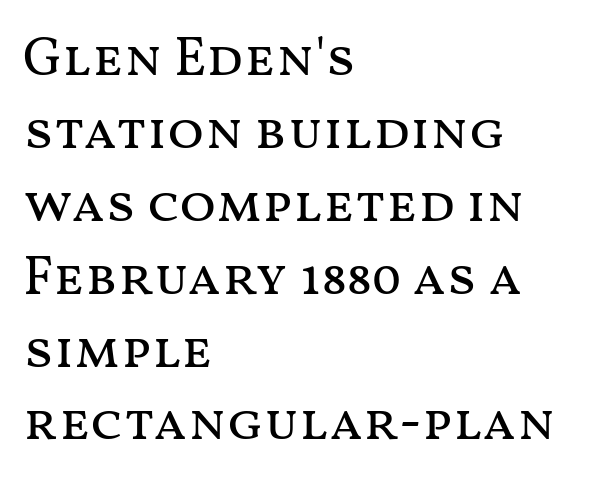
Evenly set lines give the paragraph a standard silhouette. The letters advance in unequal steps, a hallmark of proportional type. There is no visible air inserted between adjacent glyphs. Vertical strokes here are truly vertical.
